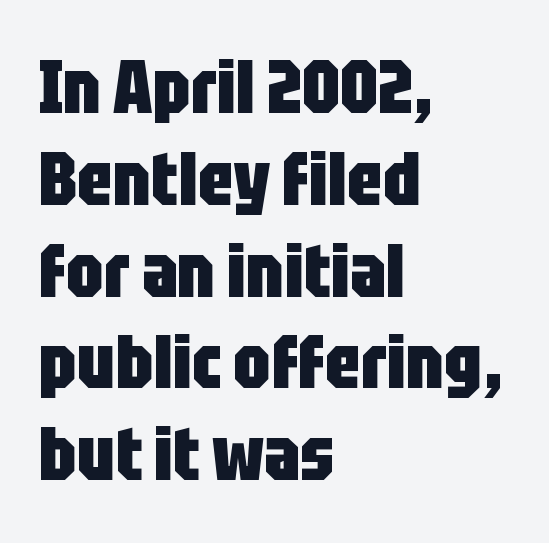
Q: Is the text bold? A: Yes.
Q: Is the text italic (slanted)? A: No, it is upright.
Q: Is the typeface a serif or a sans-serif typeface? A: Sans-serif.
Q: Is the text underlined? A: No.
Q: How is the paragraph aligned? A: Left-aligned.
Q: Is the spacing between letters normal or unusually wide? A: Normal.
Q: Width (condensed, normal, or wide)? A: Condensed.
Q: Stroke contrast? A: Low.
Q: x-height? A: Large.
Q: Monospaced? A: No.
